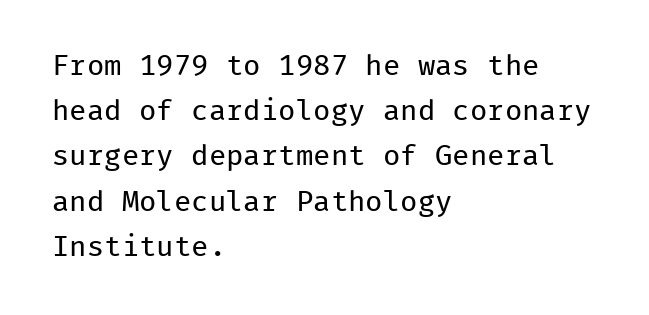
The image shows 29 px regular-weight sans-serif type, upright, monospaced; set left-aligned, normal line spacing (1.56x), normal letter spacing, not underlined; low stroke contrast and a medium x-height.
